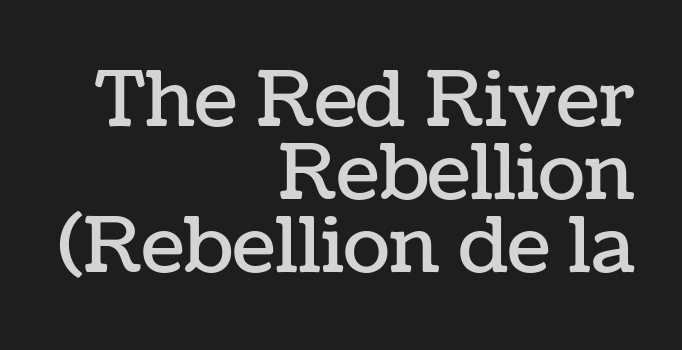
{"italic": "no", "width": "normal", "stroke_contrast": "low", "x_height": "medium", "monospaced": "no", "underline": "no", "align": "right", "line_spacing": "tight", "line_spacing_ratio": 0.95, "letter_spacing": "normal", "letter_spacing_em": 0.0, "glyph_px": 77}
